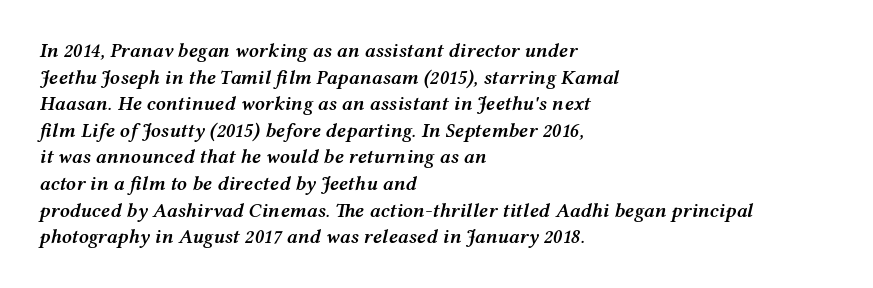
The image shows 20 px text type, italic (leaning right); set left-aligned, normal line spacing (1.33x), normal letter spacing, not underlined.
